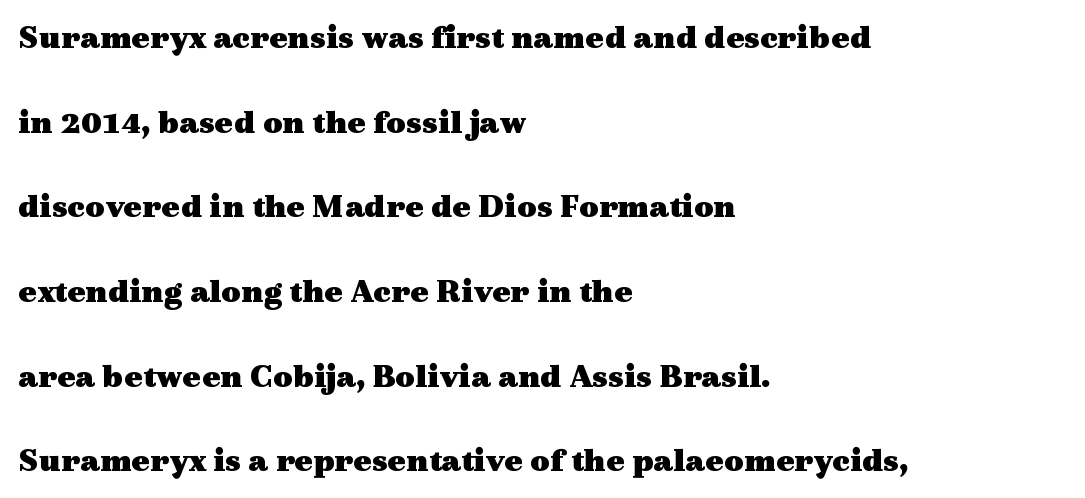
The image shows 34 px heavy, wide serif type, upright; set left-aligned, loose line spacing (2.49x), normal letter spacing, not underlined; a medium x-height.
